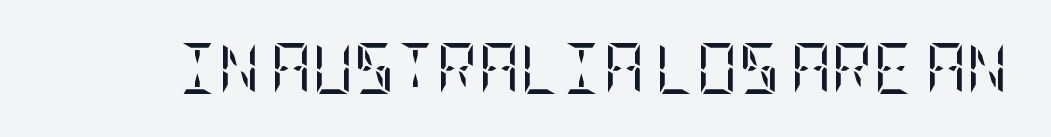
The image shows 51 px regular-weight, condensed serif type, upright; set normal letter spacing, not underlined; low stroke contrast and a large x-height.
